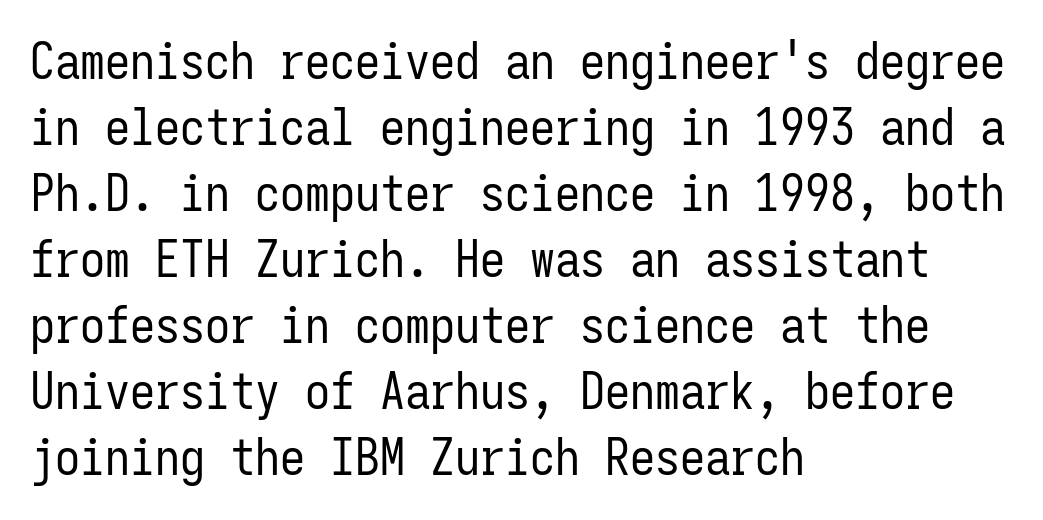
The image shows 50 px regular-weight, condensed sans-serif type, upright, monospaced; set left-aligned, normal line spacing (1.32x), normal letter spacing, not underlined; low stroke contrast and a medium x-height.
